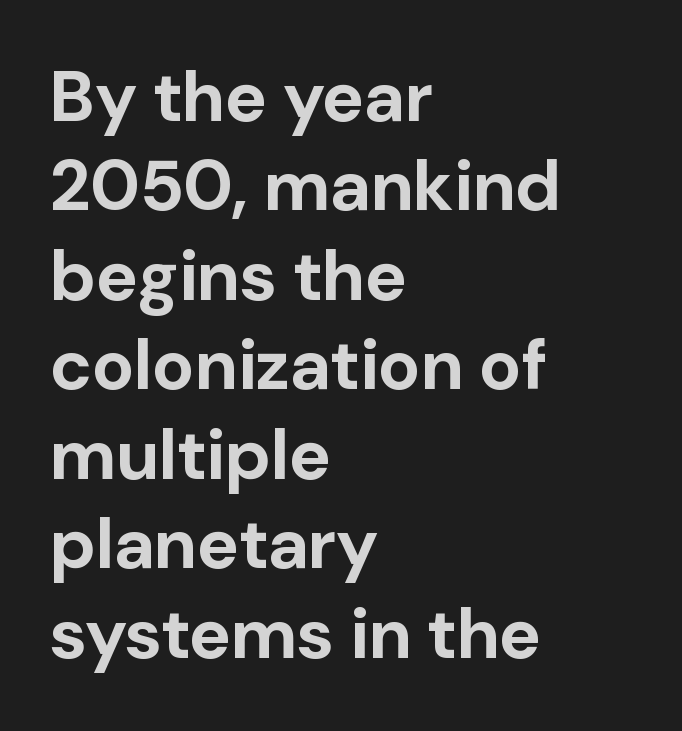
A typesetter would label this face a sans. These lines are rendered in a variable-pitch font. Caption: bold face, heavy strokes. The paragraph has a hard left edge and a soft right edge. The letterforms sit shoulder to shoulder at normal distance. Horizontal bands of white between lines are of average thickness.
